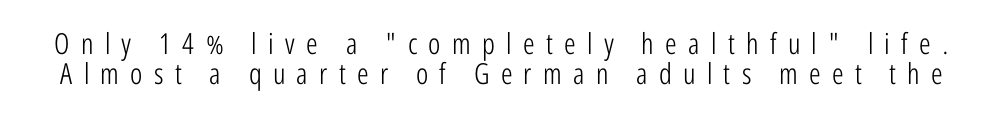
Every stem runs plumb, perpendicular to the baseline. Do the characters align in a grid? No, the font is proportional. Quick note: underline off. Inter-character spacing is expanded well beyond the font's built-in metrics.
